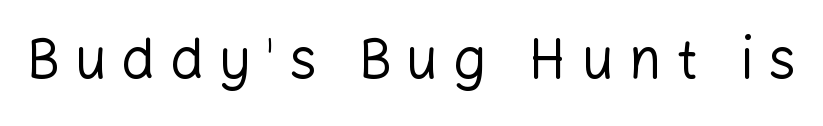
{"serif": "no", "italic": "no", "bold": "no", "weight": "regular", "width": "normal", "stroke_contrast": "low", "x_height": "medium", "monospaced": "no", "underline": "no", "letter_spacing": "wide", "letter_spacing_em": 0.26, "glyph_px": 56}
